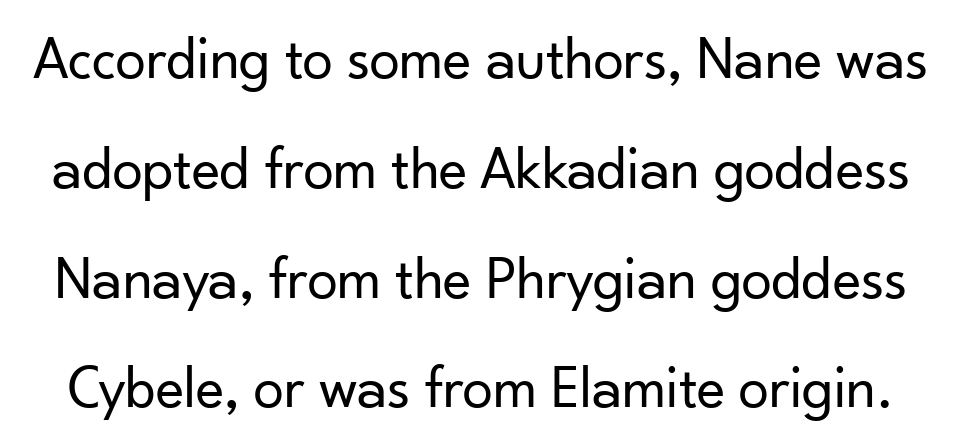
Q: Is the text bold? A: No.
Q: Is the text italic (slanted)? A: No, it is upright.
Q: Is the typeface a serif or a sans-serif typeface? A: Sans-serif.
Q: Is the text underlined? A: No.
Q: Is the spacing between letters normal or unusually wide? A: Normal.
Q: Width (condensed, normal, or wide)? A: Normal.
Q: Stroke contrast? A: Low.
Q: x-height? A: Small.
Q: Monospaced? A: No.
